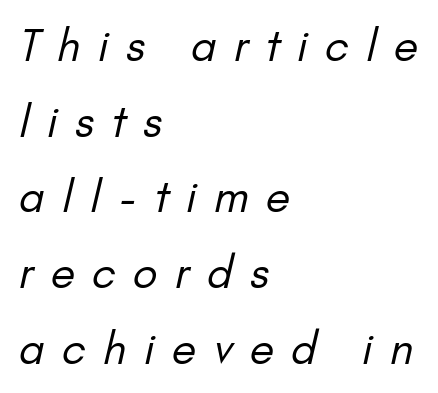
Q: Is the text bold? A: No.
Q: Is the typeface a serif or a sans-serif typeface? A: Sans-serif.
Q: Is the text underlined? A: No.
Q: How is the paragraph aligned? A: Left-aligned.
Q: Is the spacing between letters normal or unusually wide? A: Unusually wide.
Q: Width (condensed, normal, or wide)? A: Normal.
Q: Stroke contrast? A: Low.
Q: x-height? A: Small.
Q: Monospaced? A: No.
